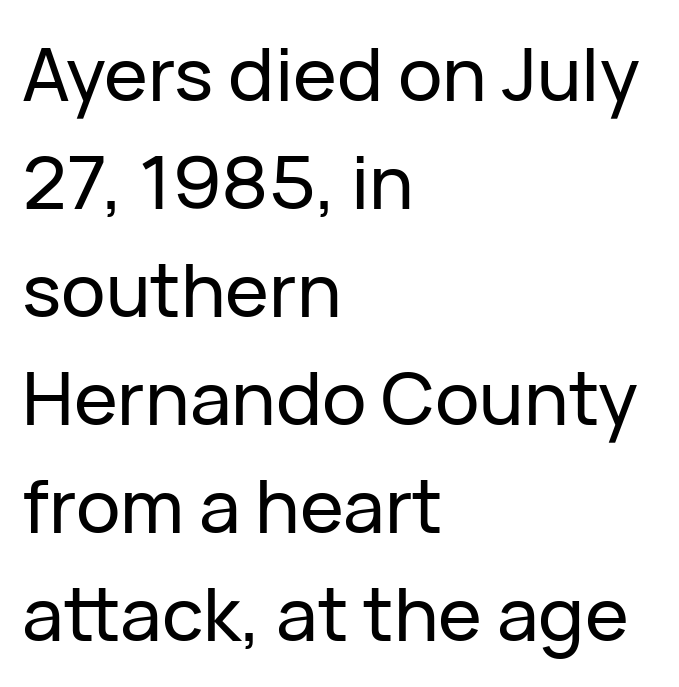
Compared with typical paragraphs, the rows here are spaced about the same. The letters stand straight up with perfectly vertical stems. The letters sit at their default tracking, neither squeezed nor spread. The gap between lines stays unmarked. The designer went with a sans here, leaving each stem footless. The ragged edge is on the right, which tells us the setting is flush left.
